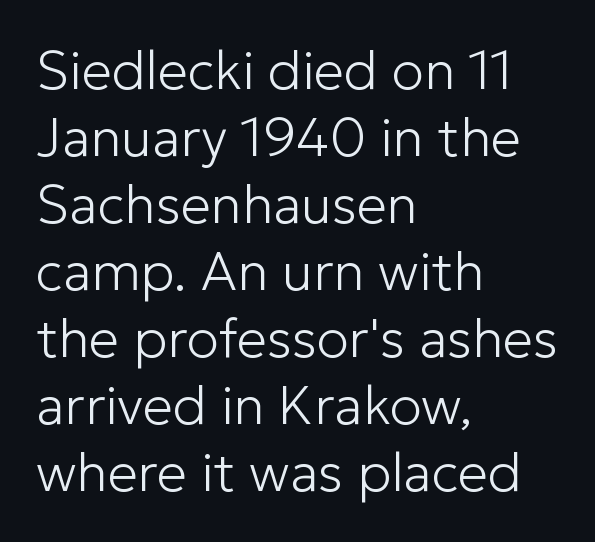
{"serif": "no", "italic": "no", "bold": "no", "weight": "light", "width": "normal", "stroke_contrast": "low", "x_height": "medium", "monospaced": "no", "underline": "no", "align": "left", "line_spacing_ratio": 1.24, "letter_spacing": "normal", "letter_spacing_em": 0.0, "glyph_px": 54}
